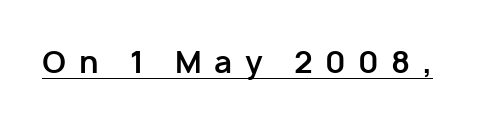
{"serif": "no", "italic": "no", "bold": "yes", "weight": "bold", "width": "normal", "stroke_contrast": "low", "x_height": "medium", "monospaced": "no", "underline": "yes", "letter_spacing": "wide", "letter_spacing_em": 0.42, "glyph_px": 30}
